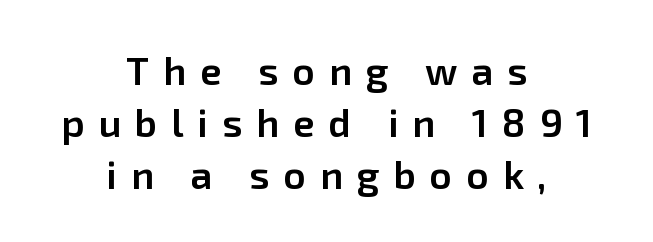
The image shows 39 px semibold sans-serif type, upright; set centered, normal line spacing (1.33x), unusually wide letter spacing (+0.36 em), not underlined; low stroke contrast and a medium x-height.
